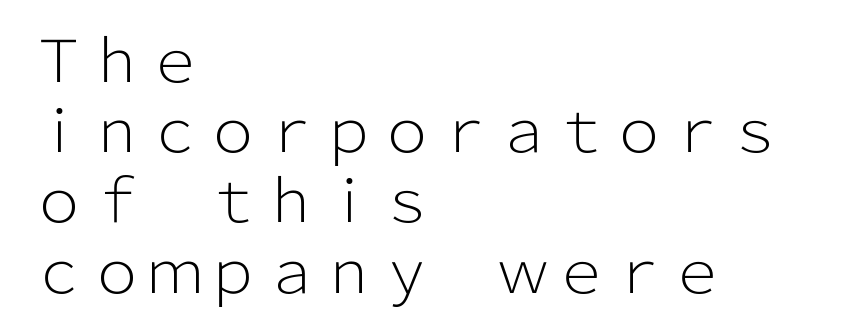
The image shows 58 px light sans-serif type, upright; set left-aligned, line spacing 1.21x, normal letter spacing, not underlined; low stroke contrast and a medium x-height.
